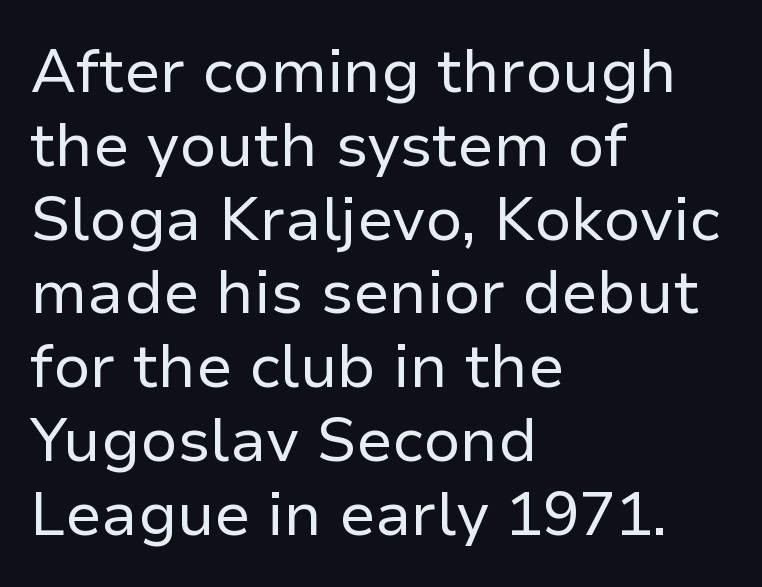
What kind of face is this? One without serifs — a sans. This sample uses an upright cut, with every glyph sitting square on the baseline. The line texture is even and compact thanks to regular tracking. No heavy texture on the line: the type isn't bold. The gap between lines stays unmarked.
